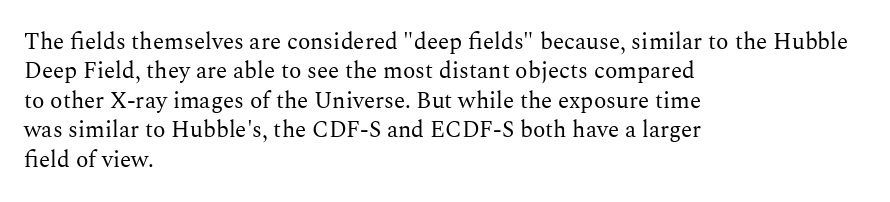
{"italic": "no", "bold": "no", "underline": "no", "align": "left", "line_spacing": "normal", "line_spacing_ratio": 1.28, "letter_spacing": "normal", "letter_spacing_em": 0.0, "glyph_px": 23}
